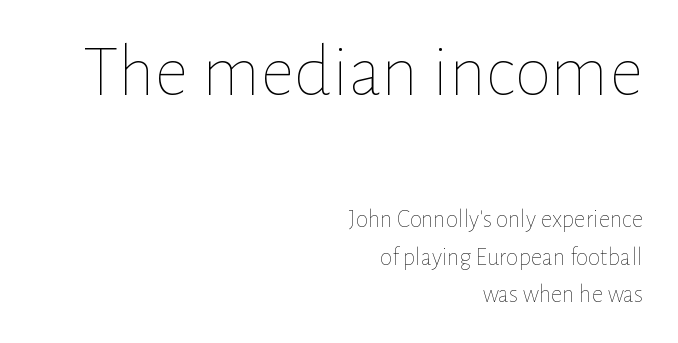
{"italic": "no", "bold": "no", "weight": "thin", "width": "normal", "stroke_contrast": "low", "x_height": "medium", "monospaced": "no", "underline": "no", "align": "right", "line_spacing": "normal", "line_spacing_ratio": 1.5, "letter_spacing": "normal", "letter_spacing_em": 0.0, "larger_block": "first", "size_ratio": 3.0, "glyph_px": 75}
